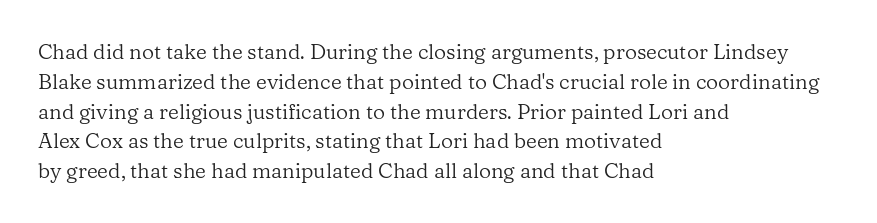
The image shows 21 px text type, upright; set left-aligned, normal line spacing (1.42x), normal letter spacing, not underlined.
